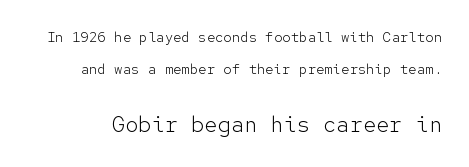
Q: Is the text bold? A: No.
Q: Is the text italic (slanted)? A: No, it is upright.
Q: Is the text underlined? A: No.
Q: Is the spacing between letters normal or unusually wide? A: Normal.
Q: Is the spacing between lines tight, normal or loose? A: Loose.
Q: Which block of text is set in a larger size, the first (top) or the second (bottom)? A: The second (bottom) one.
